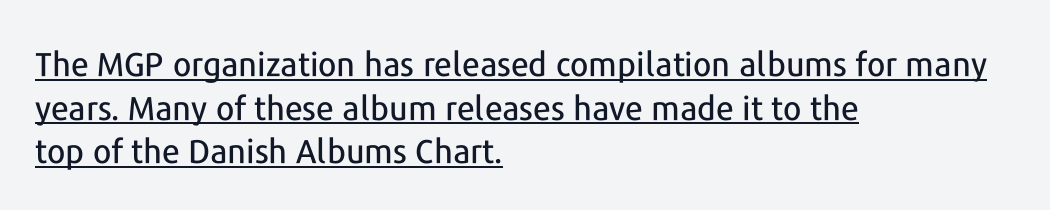
{"serif": "no", "italic": "no", "width": "normal", "stroke_contrast": "low", "x_height": "medium", "monospaced": "no", "underline": "yes", "align": "left", "line_spacing": "normal", "line_spacing_ratio": 1.32, "letter_spacing": "normal", "letter_spacing_em": 0.0, "glyph_px": 33}
